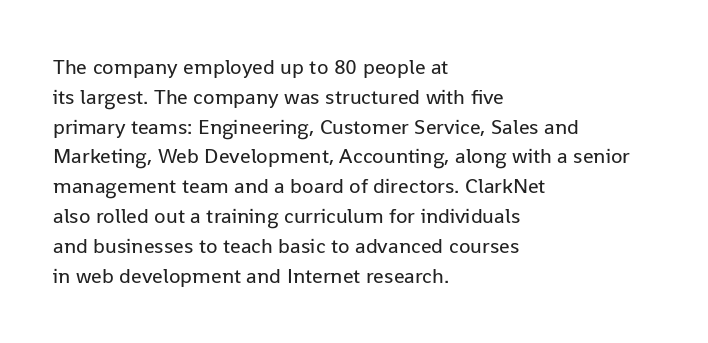
Q: Is the text bold? A: No.
Q: Is the text italic (slanted)? A: No, it is upright.
Q: Is the text underlined? A: No.
Q: How is the paragraph aligned? A: Left-aligned.
Q: Is the spacing between letters normal or unusually wide? A: Normal.
Q: Is the spacing between lines tight, normal or loose? A: Normal.
